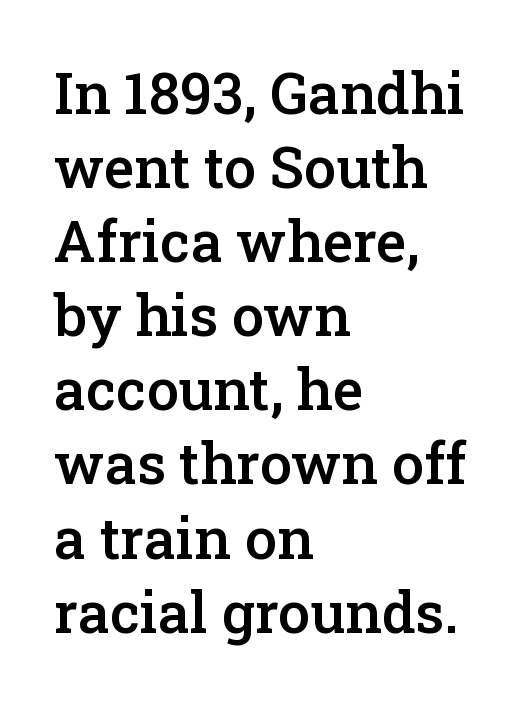
The image shows 57 px semibold serif type, upright; set left-aligned, normal line spacing (1.3x), normal letter spacing, not underlined; low stroke contrast and a medium x-height.
